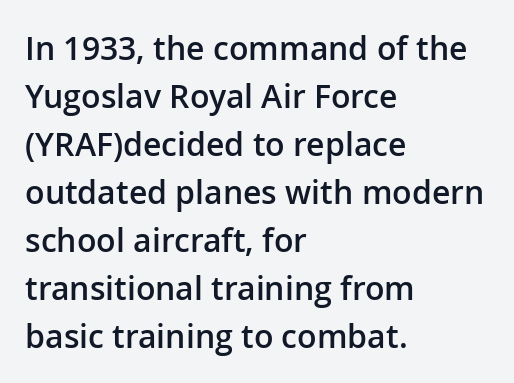
Q: Is the text bold? A: Semi-bold.
Q: Is the text italic (slanted)? A: No, it is upright.
Q: Is the typeface a serif or a sans-serif typeface? A: Sans-serif.
Q: Is the text underlined? A: No.
Q: How is the paragraph aligned? A: Left-aligned.
Q: Is the spacing between letters normal or unusually wide? A: Normal.
Q: Is the spacing between lines tight, normal or loose? A: Normal.
Q: Width (condensed, normal, or wide)? A: Normal.
Q: Stroke contrast? A: Low.
Q: x-height? A: Medium.
Q: Monospaced? A: No.
